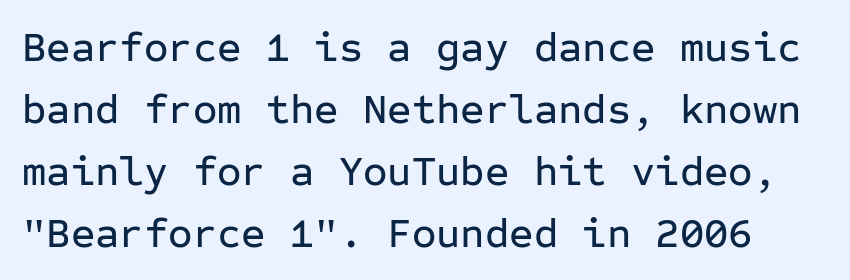
{"serif": "no", "italic": "no", "width": "normal", "stroke_contrast": "low", "x_height": "medium", "monospaced": "yes", "underline": "no", "line_spacing": "normal", "line_spacing_ratio": 1.48, "letter_spacing": "normal", "letter_spacing_em": 0.0, "glyph_px": 42}
